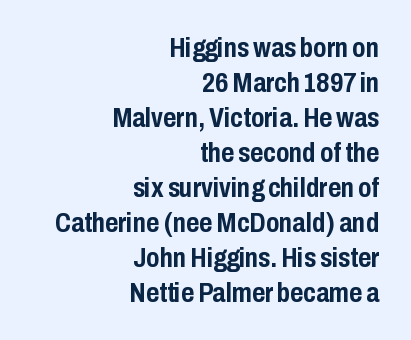
Honestly, the letter spacing is just normal — you wouldn't notice it. The typography opts for an upright posture over an oblique one. Line spacing here is normal. Every row of glyphs terminates at an identical x-position on the right.
